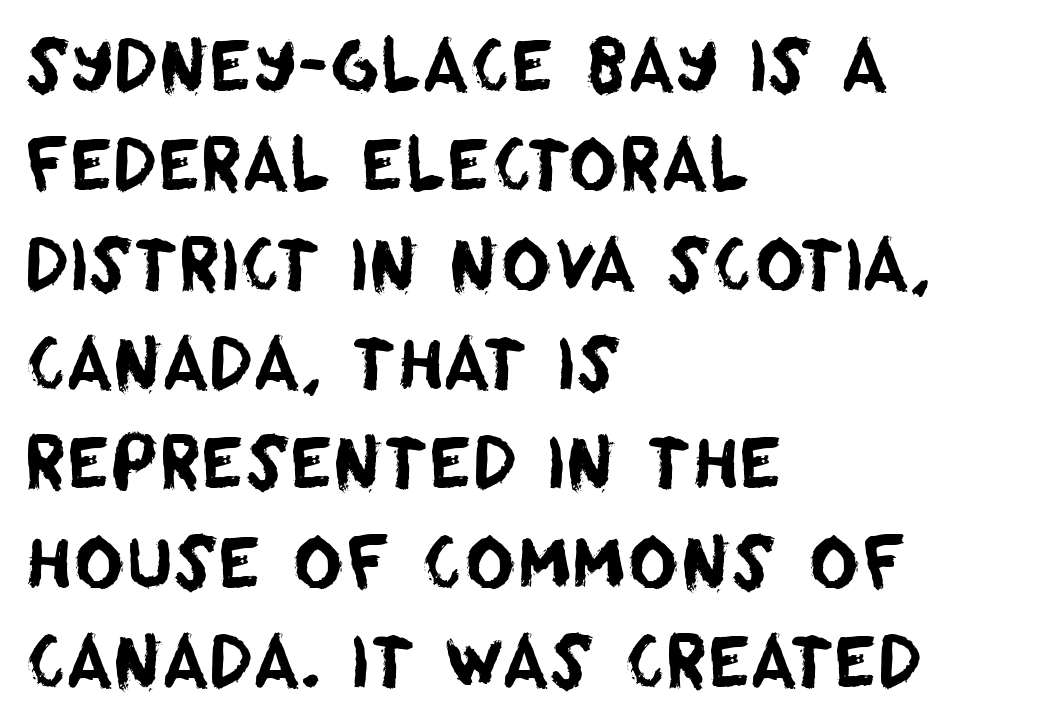
The image shows 69 px sans-serif type; set left-aligned, normal line spacing (1.44x), normal letter spacing, not underlined; low stroke contrast and a large x-height.
